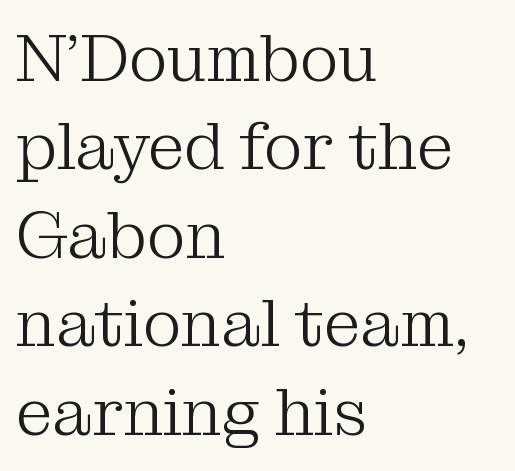
Check where the strokes stop: tiny serifs finish them off. All the whitespace from short lines collects on the right. Each letter keeps its own natural width here, so spacing adapts to shape. Anything drawn beneath the words? Only blank space. Default kerning and tracking; the words read as compact shapes. The weight tops out at a normal text grade.
